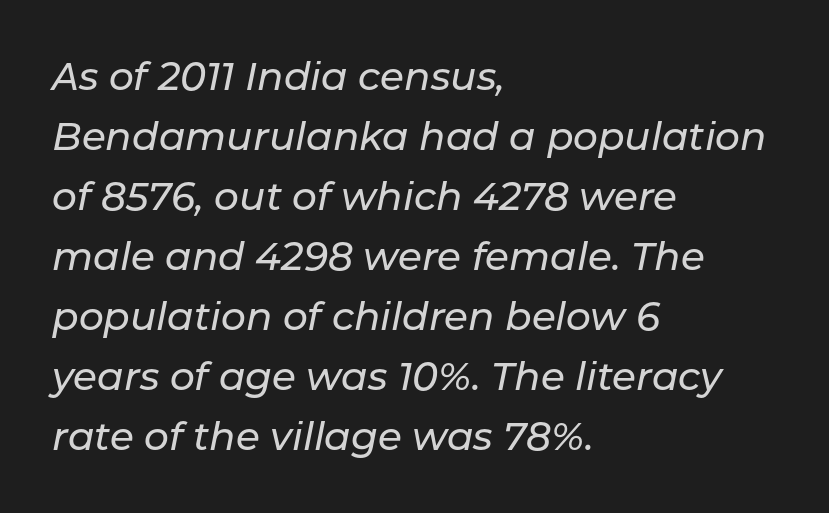
Q: Is the text italic (slanted)? A: Yes, it leans right by about 11 degrees.
Q: Is the text underlined? A: No.
Q: How is the paragraph aligned? A: Left-aligned.
Q: Is the spacing between letters normal or unusually wide? A: Normal.
Q: Is the spacing between lines tight, normal or loose? A: Normal.
Q: Width (condensed, normal, or wide)? A: Normal.
Q: Stroke contrast? A: Low.
Q: x-height? A: Medium.
Q: Monospaced? A: No.
